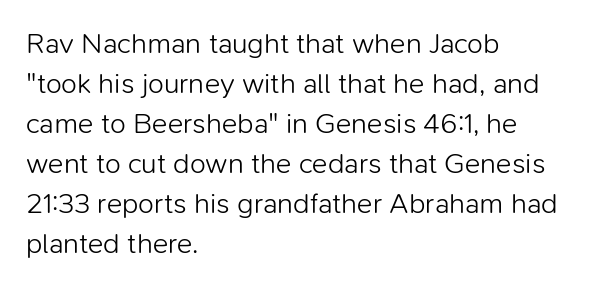
{"serif": "no", "italic": "no", "bold": "no", "weight": "light", "width": "normal", "stroke_contrast": "low", "x_height": "medium", "monospaced": "no", "underline": "no", "align": "left", "line_spacing": "normal", "line_spacing_ratio": 1.38, "letter_spacing": "normal", "letter_spacing_em": 0.0, "glyph_px": 29}
